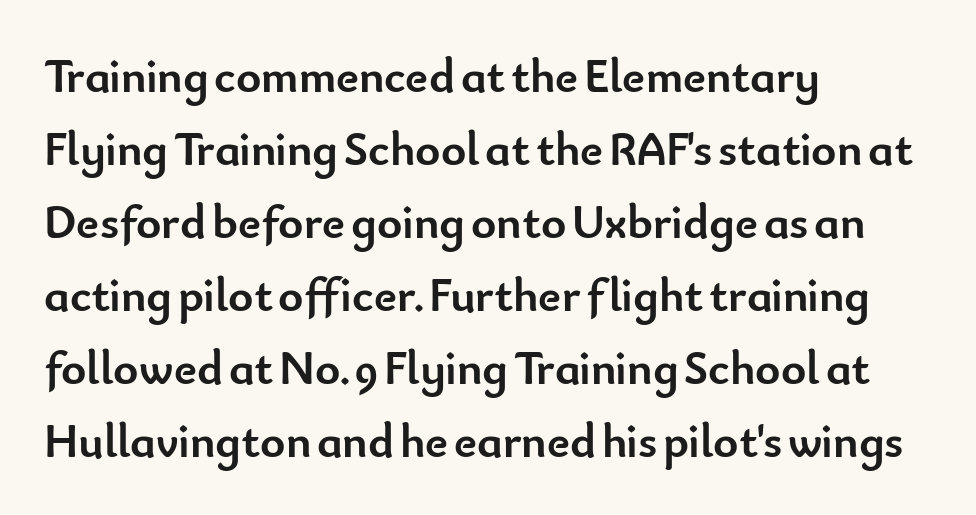
{"serif": "no", "italic": "no", "bold": "yes", "weight": "semibold", "width": "normal", "stroke_contrast": "low", "x_height": "small", "monospaced": "no", "underline": "no", "align": "left", "line_spacing": "normal", "line_spacing_ratio": 1.52, "letter_spacing": "normal", "letter_spacing_em": 0.0, "glyph_px": 48}
